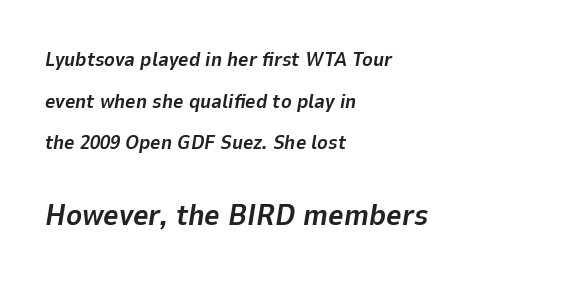
The image shows 30 px bold type, italic (leaning right); set left-aligned, loose line spacing (2.08x), normal letter spacing, not underlined; the second (bottom) block is 1.5x larger; low stroke contrast and a medium x-height.
